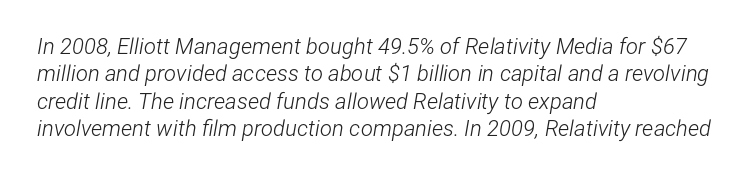
The image shows 22 px text type, italic (leaning right); set left-aligned, normal line spacing (1.25x), normal letter spacing, not underlined.
